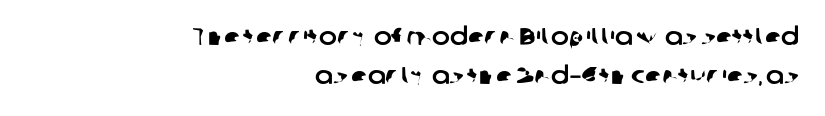
Q: Is the text underlined? A: No.
Q: How is the paragraph aligned? A: Right-aligned.
Q: Is the spacing between letters normal or unusually wide? A: Normal.
Q: Is the spacing between lines tight, normal or loose? A: Normal.
